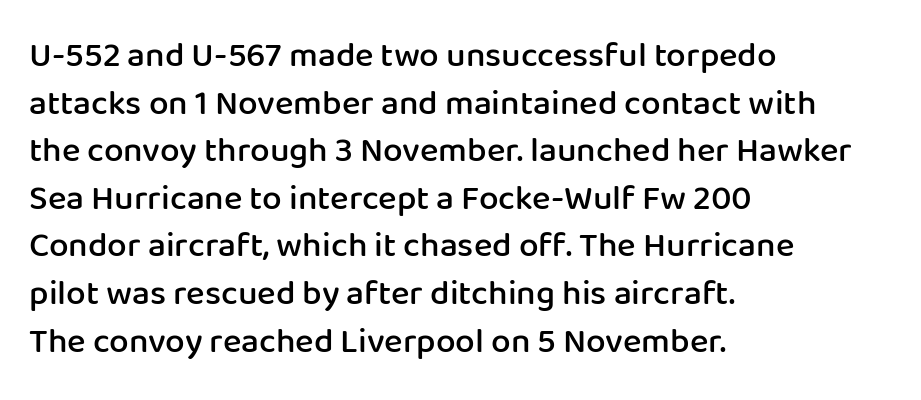
The image shows 35 px semibold sans-serif type, upright; set left-aligned, normal line spacing (1.36x), normal letter spacing, not underlined; low stroke contrast and a medium x-height.
